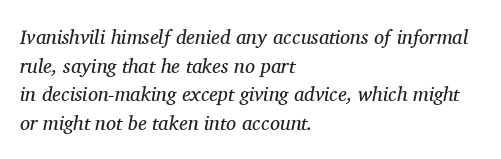
Q: Is the text bold? A: No.
Q: Is the text italic (slanted)? A: Yes, it leans right by about 11 degrees.
Q: Is the text underlined? A: No.
Q: How is the paragraph aligned? A: Left-aligned.
Q: Is the spacing between letters normal or unusually wide? A: Normal.
Q: Is the spacing between lines tight, normal or loose? A: Normal.
